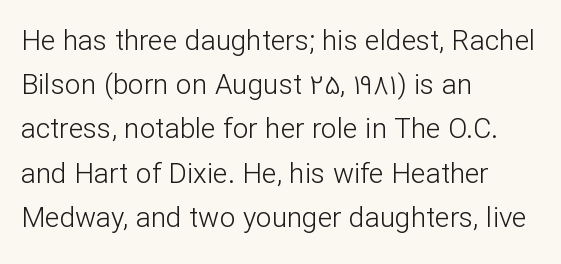
The image shows 28 px light sans-serif type, upright; set left-aligned, normal line spacing (1.58x), normal letter spacing, not underlined; low stroke contrast and a medium x-height.
